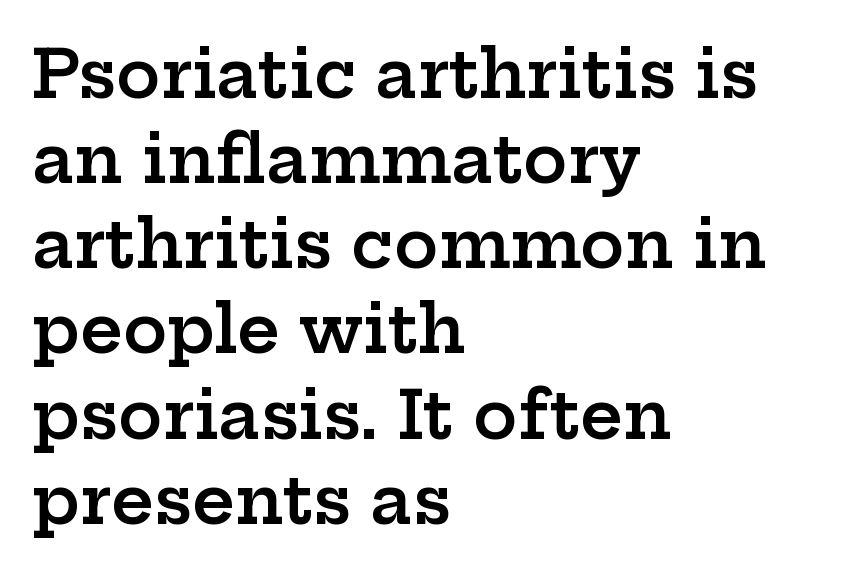
Letter spacing: default. The area under the type is left untouched. Semibold letterforms, between regular and bold. Left-aligned paragraph, ragged on the right.
